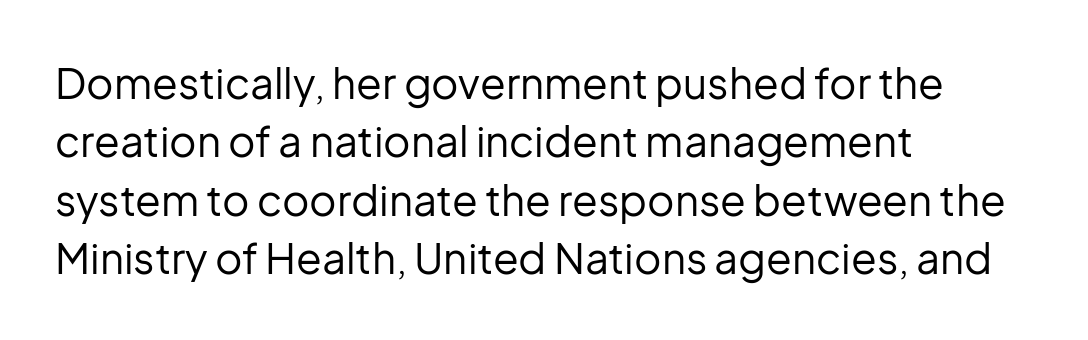
All the whitespace from short lines collects on the right. Observe the ordinary spacing: letters are neighbours, not strangers. Baseline-to-baseline distance is the conventional proportion of letter height. The rendering uses natural spacing where letterforms have individual widths.
